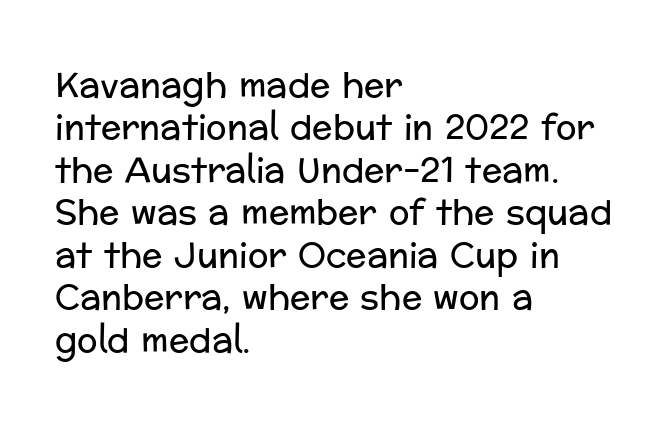
Looks like regular typesetting: each glyph gets only the width it needs. The designer went with a sans here, leaving each stem footless. In CSS terms this would be text-align: left. Check the space under the baseline: it is left empty. The specimen reads as upright at a glance.
